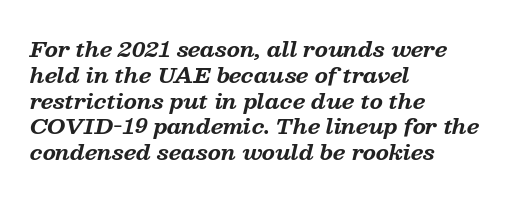
{"italic": "yes", "lean": "right", "slant_degrees": 13, "bold": "yes", "underline": "no", "align": "left", "line_spacing_ratio": 1.23, "letter_spacing": "normal", "letter_spacing_em": 0.0, "glyph_px": 21}
